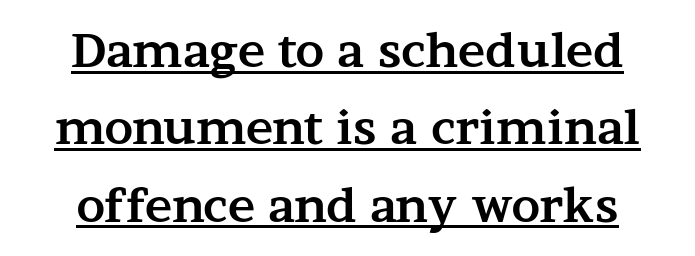
Q: Is the text bold? A: Yes.
Q: Is the text italic (slanted)? A: No, it is upright.
Q: Is the typeface a serif or a sans-serif typeface? A: Serif.
Q: Is the text underlined? A: Yes.
Q: How is the paragraph aligned? A: Centered.
Q: Is the spacing between letters normal or unusually wide? A: Normal.
Q: Is the spacing between lines tight, normal or loose? A: Normal.
Q: Width (condensed, normal, or wide)? A: Wide.
Q: Stroke contrast? A: Medium.
Q: x-height? A: Medium.
Q: Monospaced? A: No.
